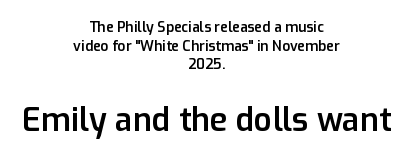
Q: Is the text bold? A: Semi-bold.
Q: Is the text italic (slanted)? A: No, it is upright.
Q: Is the typeface a serif or a sans-serif typeface? A: Sans-serif.
Q: Is the text underlined? A: No.
Q: How is the paragraph aligned? A: Centered.
Q: Is the spacing between letters normal or unusually wide? A: Normal.
Q: Is the spacing between lines tight, normal or loose? A: Normal.
Q: Which block of text is set in a larger size, the first (top) or the second (bottom)? A: The second (bottom) one.
Q: Width (condensed, normal, or wide)? A: Normal.
Q: Stroke contrast? A: Low.
Q: x-height? A: Medium.
Q: Monospaced? A: No.
